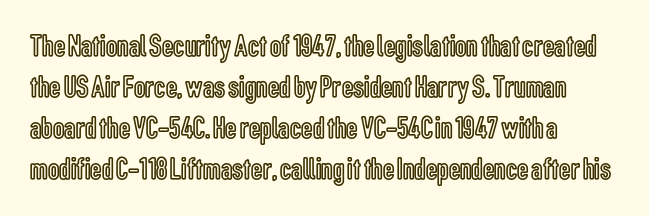
{"italic": "no", "width": "condensed", "x_height": "medium", "monospaced": "no", "underline": "no", "align": "left", "line_spacing": "normal", "line_spacing_ratio": 1.28, "letter_spacing": "normal", "letter_spacing_em": 0.0, "glyph_px": 32}
